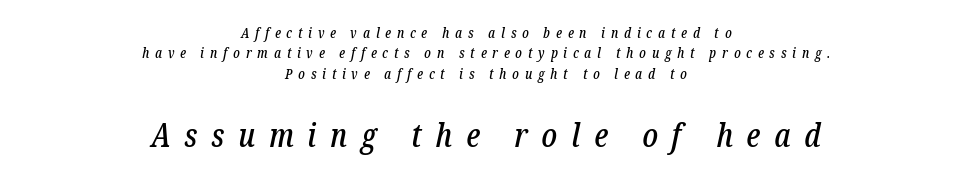
{"serif": "yes", "italic": "yes", "lean": "right", "slant_degrees": 12, "width": "condensed", "stroke_contrast": "low", "x_height": "medium", "monospaced": "no", "underline": "no", "align": "center", "line_spacing": "normal", "line_spacing_ratio": 1.46, "letter_spacing": "wide", "letter_spacing_em": 0.42, "larger_block": "second", "size_ratio": 2.36, "glyph_px": 33}
